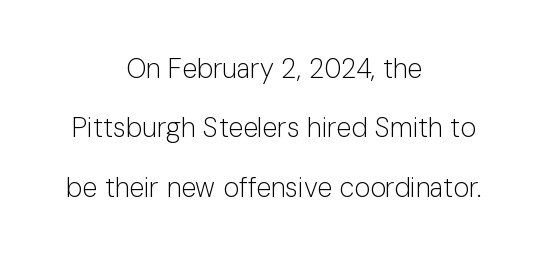
{"italic": "no", "bold": "no", "underline": "no", "align": "center", "line_spacing": "loose", "line_spacing_ratio": 2.2, "letter_spacing": "normal", "letter_spacing_em": 0.0, "glyph_px": 27}
